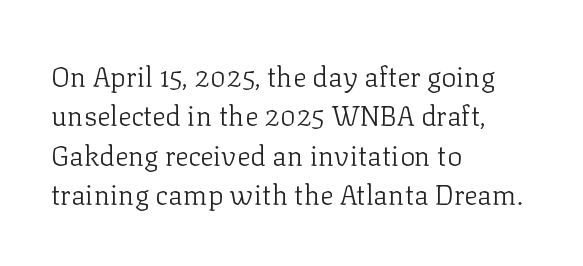
Q: Is the text bold? A: No.
Q: Is the text italic (slanted)? A: No, it is upright.
Q: Is the typeface a serif or a sans-serif typeface? A: Serif.
Q: Is the text underlined? A: No.
Q: How is the paragraph aligned? A: Left-aligned.
Q: Is the spacing between letters normal or unusually wide? A: Normal.
Q: Is the spacing between lines tight, normal or loose? A: Normal.
Q: Width (condensed, normal, or wide)? A: Normal.
Q: Stroke contrast? A: Low.
Q: x-height? A: Medium.
Q: Monospaced? A: No.
